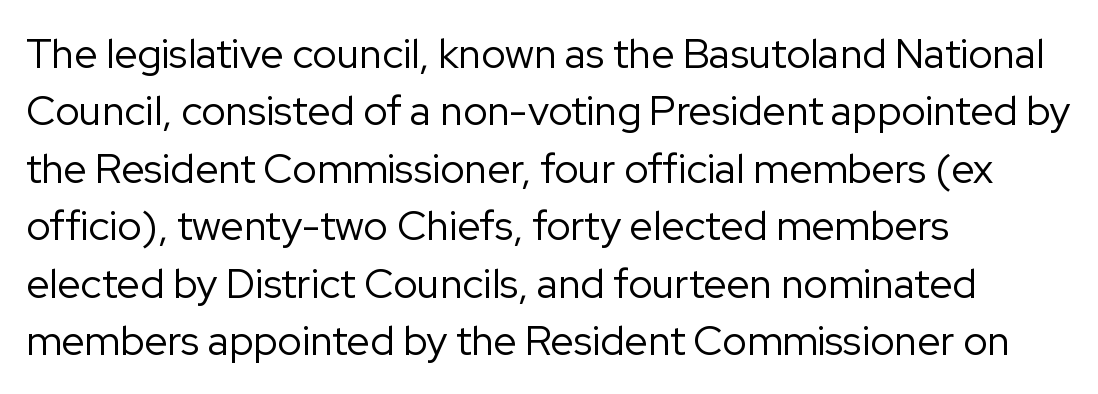
Vertical stems look standard width or narrower in stroke. The letters carry no serifs — their stems end cleanly without finishing strokes. Type without underlining. The lines are quadded left. Tracking here is standard; glyphs follow each other at the usual distance. Normally led — the rows are evenly, conventionally spaced.
